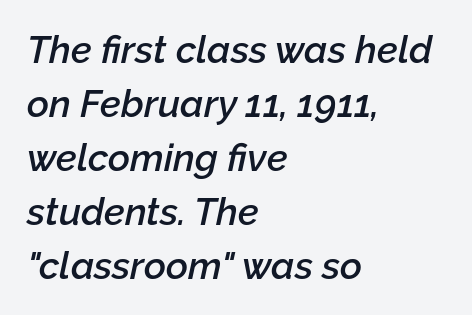
{"italic": "yes", "lean": "right", "slant_degrees": 12, "bold": "semi", "weight": "semibold", "width": "normal", "stroke_contrast": "low", "x_height": "medium", "monospaced": "no", "underline": "no", "align": "left", "line_spacing": "normal", "line_spacing_ratio": 1.42, "letter_spacing": "normal", "letter_spacing_em": 0.0, "glyph_px": 38}
